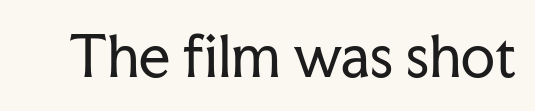
The image shows 55 px regular-weight serif type, upright; set normal letter spacing, not underlined; low stroke contrast and a medium x-height.
